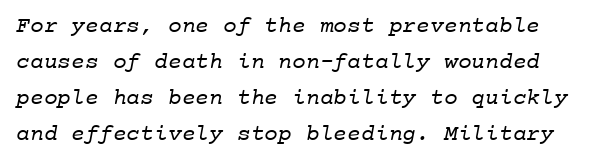
The image shows 23 px text type; set normal line spacing (1.56x), normal letter spacing, not underlined.
